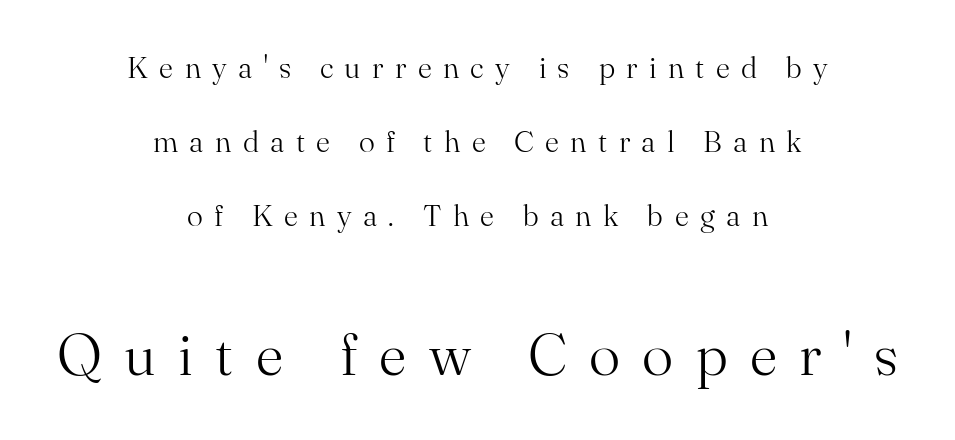
{"serif": "yes", "italic": "no", "bold": "no", "weight": "light", "width": "normal", "stroke_contrast": "medium", "x_height": "small", "monospaced": "no", "underline": "no", "align": "center", "line_spacing": "loose", "line_spacing_ratio": 2.47, "letter_spacing": "wide", "letter_spacing_em": 0.38, "larger_block": "second", "size_ratio": 1.97, "glyph_px": 59}
